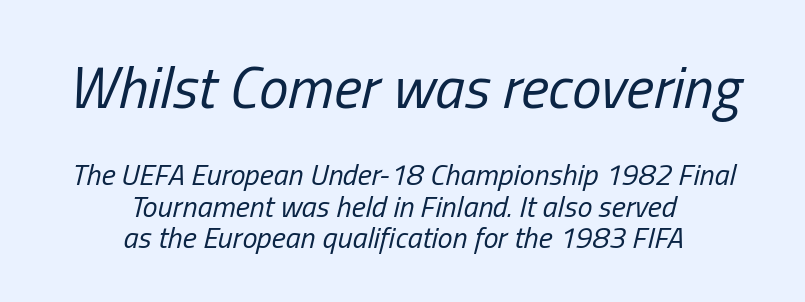
Compare the two chunks: the upper has the greater cap height. Every row of glyphs is offset so its center matches the block's center. What's the leading like? Squeezed, with rows nearly overlapping. The area under the type is left untouched. Each letter keeps its own natural width here, so spacing adapts to shape. The face looks like a standard text weight, possibly lighter.
